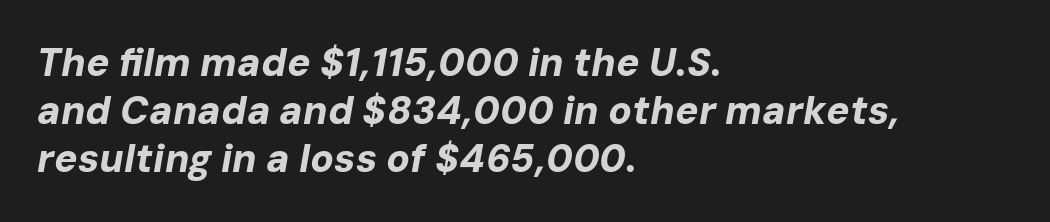
Spacing between characters is what you'd get straight out of the box. Designer's note — italics engaged. Leftover space on each line is placed entirely after the last word. A dark, heavy texture on the line: the type is bold.
